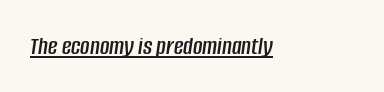
Q: Is the text italic (slanted)? A: Yes, it leans right by about 8 degrees.
Q: Is the text underlined? A: Yes.
Q: How is the paragraph aligned? A: Left-aligned.
Q: Is the spacing between letters normal or unusually wide? A: Normal.
